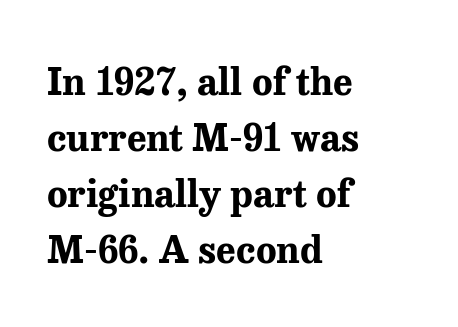
Look at the stroke-to-counter ratio: heavy, a bold. Descenders hang freely into open space. The face used here is rendered with its standard letterfit. Does the leading feel generous? No, just average. Character widths vary here, with narrow letters taking less room than wide ones.
